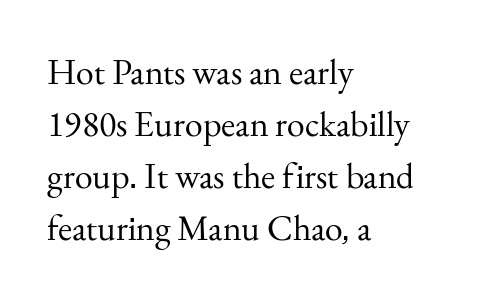
Q: Is the text bold? A: No.
Q: Is the text italic (slanted)? A: No, it is upright.
Q: Is the typeface a serif or a sans-serif typeface? A: Serif.
Q: Is the text underlined? A: No.
Q: How is the paragraph aligned? A: Left-aligned.
Q: Is the spacing between letters normal or unusually wide? A: Normal.
Q: Is the spacing between lines tight, normal or loose? A: Normal.
Q: Width (condensed, normal, or wide)? A: Normal.
Q: Stroke contrast? A: Medium.
Q: x-height? A: Small.
Q: Monospaced? A: No.
